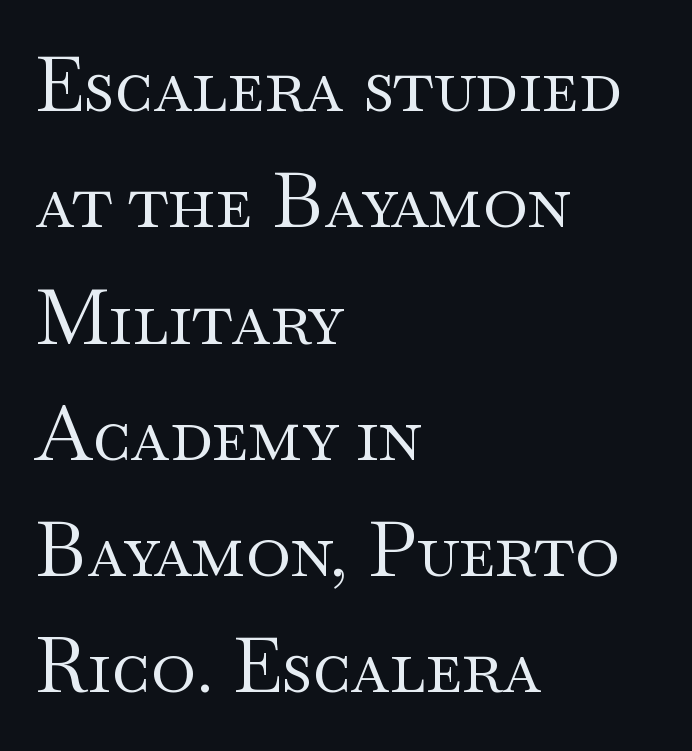
The image shows 76 px regular-weight, wide serif type, upright; set left-aligned, normal line spacing (1.53x), normal letter spacing, not underlined; medium stroke contrast and a small x-height.
